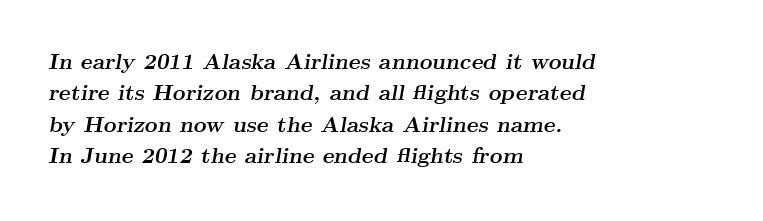
{"italic": "yes", "lean": "right", "slant_degrees": 9, "bold": "yes", "underline": "no", "align": "left", "line_spacing": "normal", "line_spacing_ratio": 1.43, "letter_spacing": "normal", "letter_spacing_em": 0.0, "glyph_px": 22}
